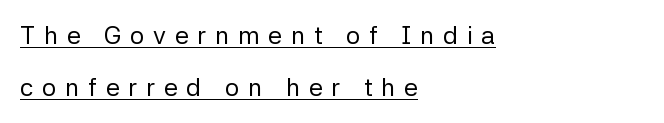
{"italic": "no", "bold": "no", "underline": "yes", "align": "left", "line_spacing": "loose", "line_spacing_ratio": 2.07, "letter_spacing": "wide", "letter_spacing_em": 0.35, "glyph_px": 25}
